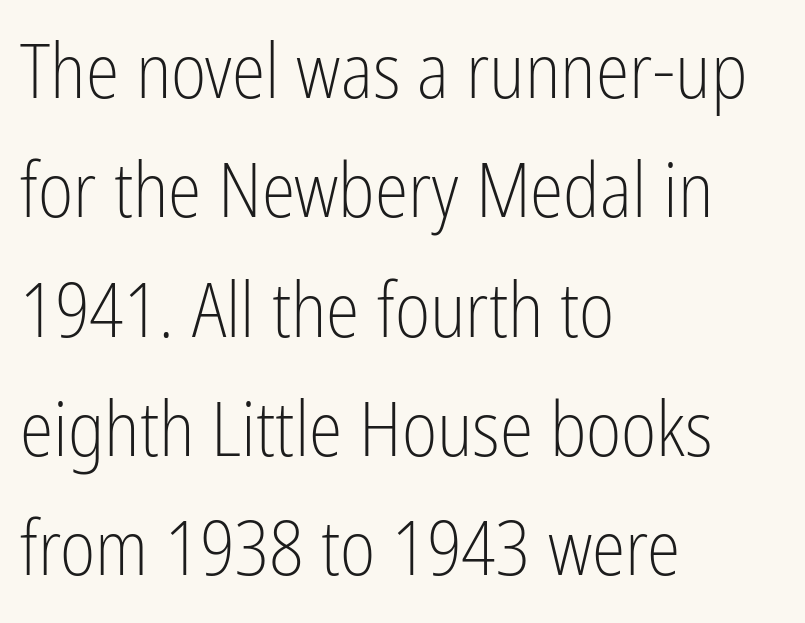
The image shows 76 px light, condensed sans-serif type, upright; set left-aligned, normal line spacing (1.57x), normal letter spacing, not underlined; low stroke contrast and a medium x-height.
